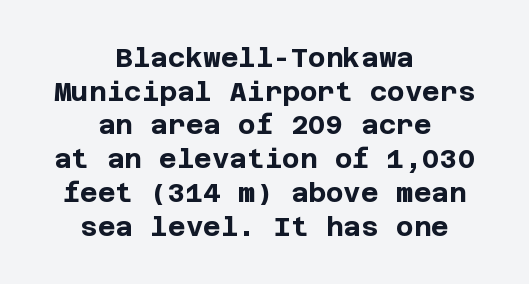
Q: Is the text bold? A: Yes.
Q: Is the text italic (slanted)? A: No, it is upright.
Q: Is the text underlined? A: No.
Q: How is the paragraph aligned? A: Centered.
Q: Is the spacing between letters normal or unusually wide? A: Normal.
Q: Is the spacing between lines tight, normal or loose? A: Normal.
